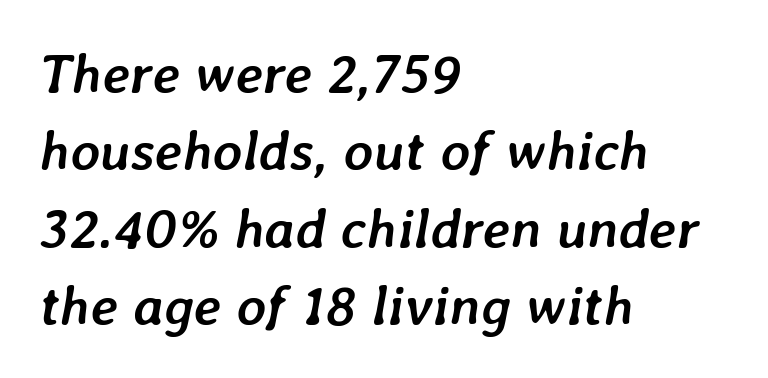
{"italic": "yes", "lean": "right", "slant_degrees": 7, "bold": "yes", "weight": "semibold", "width": "normal", "stroke_contrast": "low", "x_height": "medium", "monospaced": "no", "underline": "no", "align": "left", "line_spacing": "normal", "line_spacing_ratio": 1.38, "letter_spacing": "normal", "letter_spacing_em": 0.0, "glyph_px": 56}
